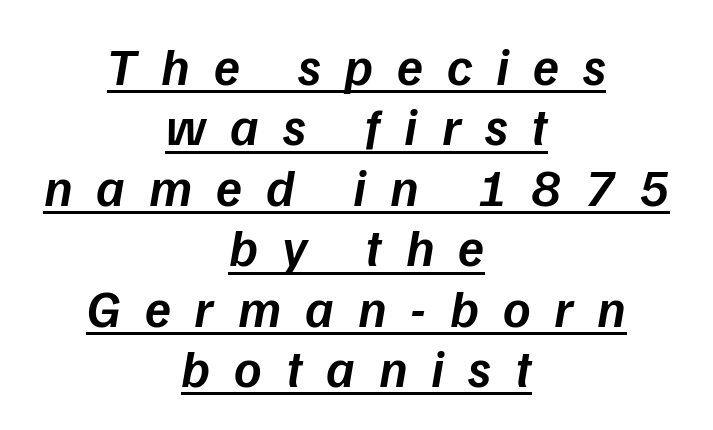
Q: Is the text bold? A: Semi-bold.
Q: Is the text italic (slanted)? A: Yes, it leans right by about 9 degrees.
Q: Is the text underlined? A: Yes.
Q: How is the paragraph aligned? A: Centered.
Q: Is the spacing between letters normal or unusually wide? A: Unusually wide.
Q: Is the spacing between lines tight, normal or loose? A: Tight.
Q: Width (condensed, normal, or wide)? A: Normal.
Q: Stroke contrast? A: Low.
Q: x-height? A: Medium.
Q: Monospaced? A: No.
